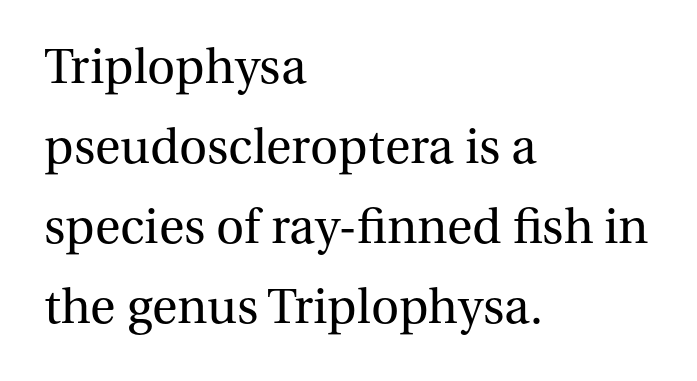
The image shows 52 px regular-weight serif type, upright; set left-aligned, normal line spacing (1.54x), normal letter spacing, not underlined; medium stroke contrast and a medium x-height.
